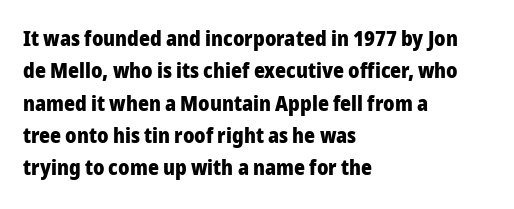
The image shows 21 px bold type, upright; set left-aligned, normal line spacing (1.54x), normal letter spacing, not underlined.
